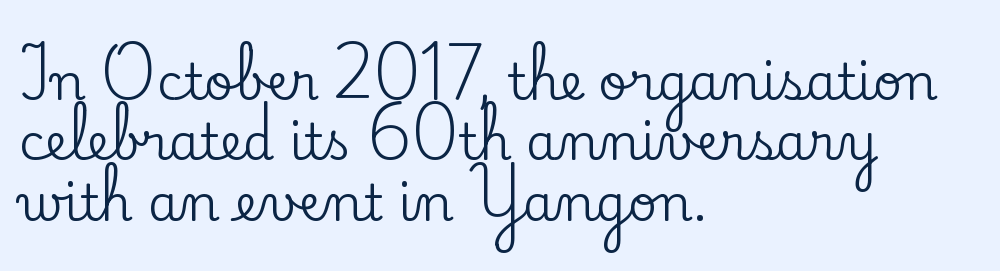
This is the regular roman posture of the typeface. The text was rendered using a seriffed face with decorative stroke endings. The glyphs are unaccompanied by any horizontal stroke below them. Each word holds together tightly as a unit, with standard inter-letter gaps. The setting favours the left margin, as ordinary paragraphs usually do.
